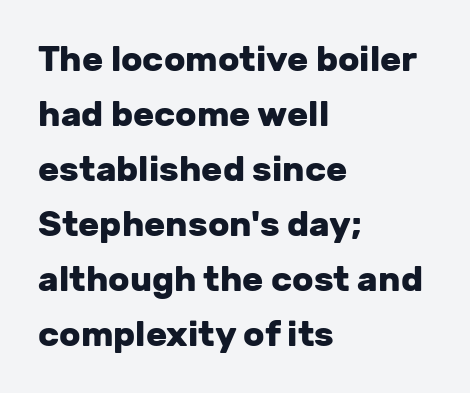
{"serif": "no", "italic": "no", "bold": "yes", "weight": "heavy", "width": "normal", "stroke_contrast": "low", "x_height": "medium", "monospaced": "no", "underline": "no", "align": "left", "line_spacing": "normal", "line_spacing_ratio": 1.57, "letter_spacing": "normal", "letter_spacing_em": 0.0, "glyph_px": 35}
